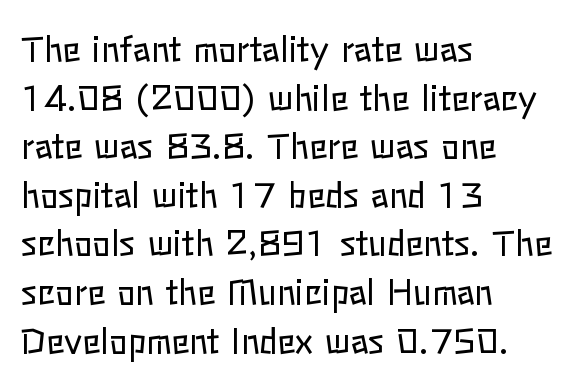
The image shows 34 px regular-weight type, upright; set left-aligned, normal line spacing (1.43x), normal letter spacing, not underlined; low stroke contrast and a medium x-height.
